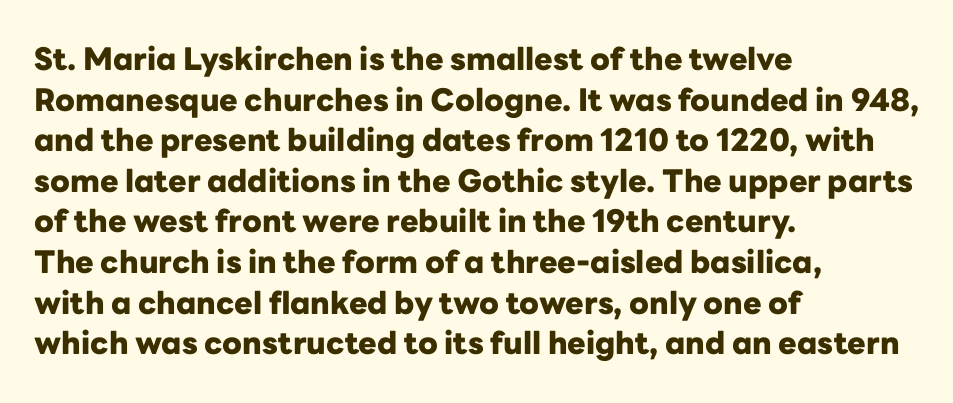
The image shows 31 px heavy sans-serif type, upright; set left-aligned, normal line spacing (1.31x), normal letter spacing, not underlined; low stroke contrast and a medium x-height.
